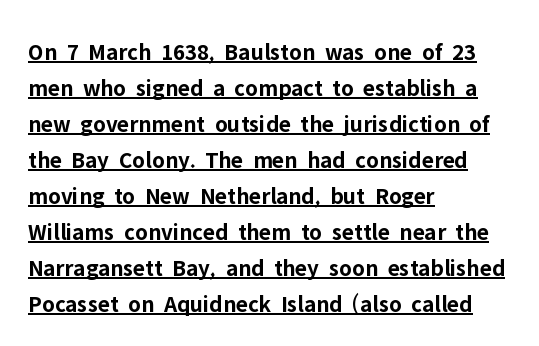
{"italic": "no", "bold": "yes", "underline": "yes", "align": "left", "line_spacing": "normal", "line_spacing_ratio": 1.5, "letter_spacing": "normal", "letter_spacing_em": 0.0, "glyph_px": 24}
